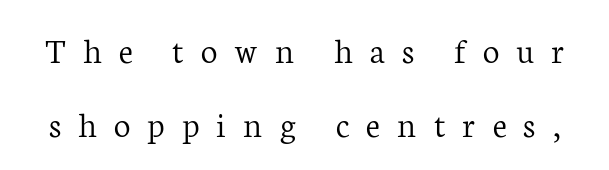
{"serif": "yes", "italic": "no", "bold": "no", "weight": "light", "width": "normal", "stroke_contrast": "low", "x_height": "medium", "monospaced": "no", "underline": "no", "line_spacing": "loose", "line_spacing_ratio": 1.99, "letter_spacing": "wide", "letter_spacing_em": 0.46, "glyph_px": 37}
